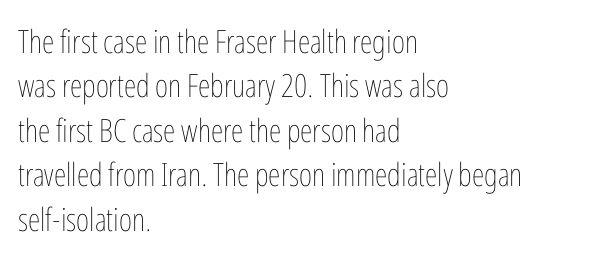
Words appear dense and cohesive because spacing is normal. Vertically, the passage feels balanced, rows spaced as you'd expect. Counters stay open thanks to moderate or lighter strokes. Spacing verdict: proportional, widths tailored to each character. Clear beneath every line of the passage.
